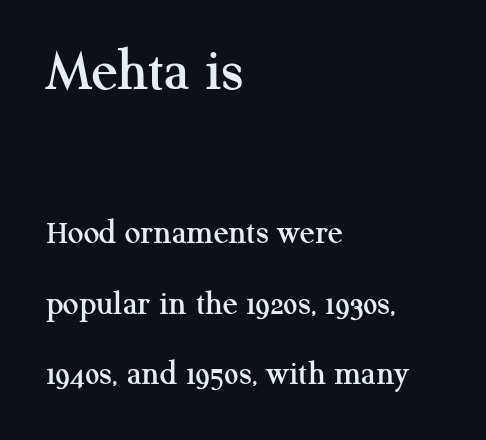
Successive baselines arrive slowly, with a big drop between each. This sample is left-justified, so line endings fall wherever the words run out. Only glyphs here, with clear space below each row. Serif or sans? Serif — the stroke terminals have little feet.
